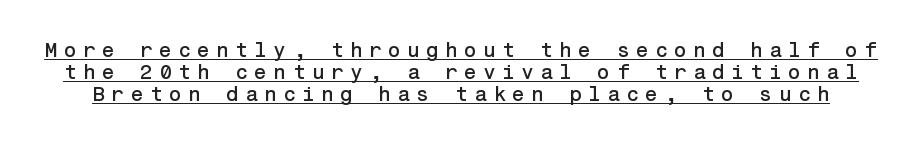
{"italic": "no", "underline": "yes", "line_spacing": "tight", "line_spacing_ratio": 1.04, "letter_spacing": "wide", "letter_spacing_em": 0.29, "glyph_px": 21}
